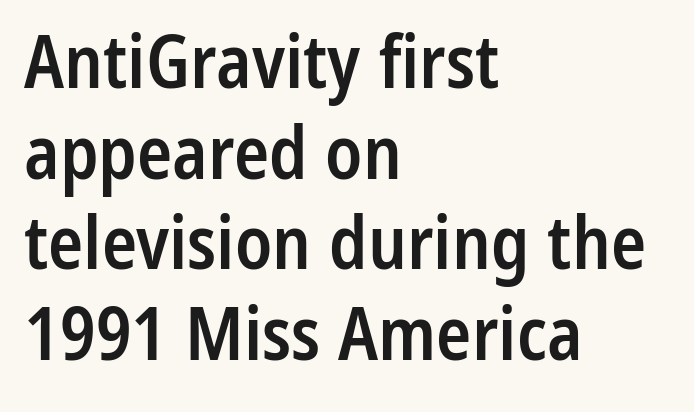
The text block is weighted toward the left margin, trailing off unevenly rightward. You can tell it's not italic because the verticals are truly vertical. The font family rendered here belongs to the sans-serif group. This is moderately heavy type, rendered in semibold. These lines are rendered in a variable-pitch font.
